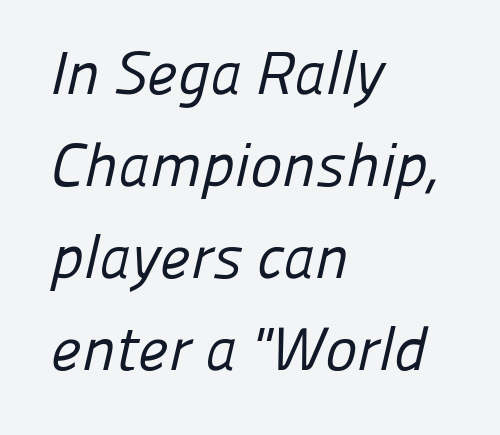
The image shows 61 px regular-weight sans-serif type; set left-aligned, normal line spacing (1.51x), normal letter spacing, not underlined; low stroke contrast and a medium x-height.
